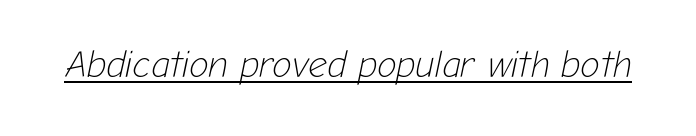
The face used here is proportionally spaced, like ordinary book or web type. Emphasis is given by a line drawn under the lettering. Counters stay open thanks to moderate or lighter strokes. There is no visible air inserted between adjacent glyphs. Is the type slanted? Yes — the strokes lean at a clear angle.
